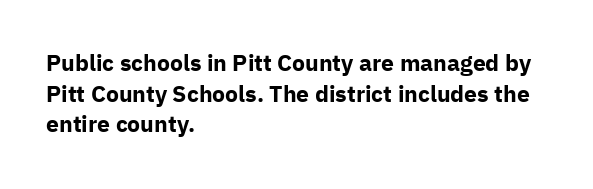
The image shows 23 px bold type, upright; set left-aligned, normal line spacing (1.33x), normal letter spacing, not underlined.
